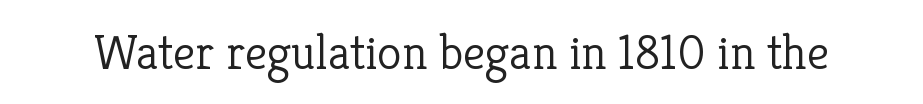
These lines are rendered in a variable-pitch font. Italic? Not at all — the glyphs are vertical. Classification — serif. The strip under each line holds only bare page.
